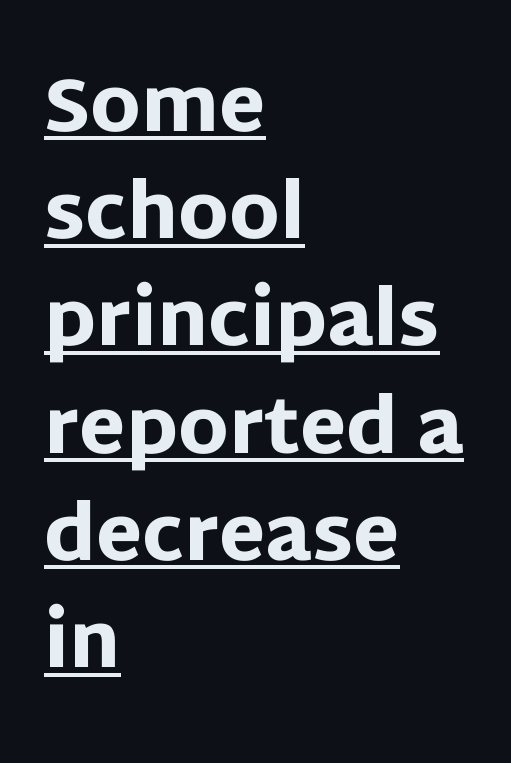
{"serif": "no", "italic": "no", "bold": "yes", "weight": "heavy", "width": "normal", "stroke_contrast": "low", "x_height": "large", "monospaced": "no", "underline": "yes", "align": "left", "line_spacing": "normal", "line_spacing_ratio": 1.43, "letter_spacing": "normal", "letter_spacing_em": 0.0, "glyph_px": 75}
